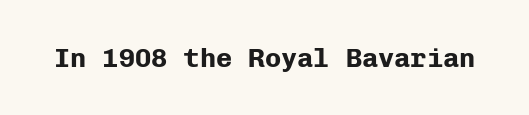
The image shows 27 px bold type, upright; set normal letter spacing, not underlined.
